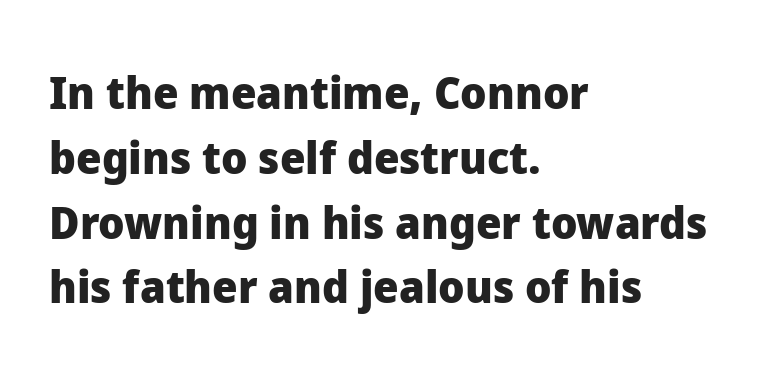
Q: Is the text bold? A: Yes.
Q: Is the text italic (slanted)? A: No, it is upright.
Q: Is the typeface a serif or a sans-serif typeface? A: Sans-serif.
Q: Is the text underlined? A: No.
Q: How is the paragraph aligned? A: Left-aligned.
Q: Is the spacing between letters normal or unusually wide? A: Normal.
Q: Is the spacing between lines tight, normal or loose? A: Normal.
Q: Width (condensed, normal, or wide)? A: Normal.
Q: Stroke contrast? A: Low.
Q: x-height? A: Medium.
Q: Monospaced? A: No.
